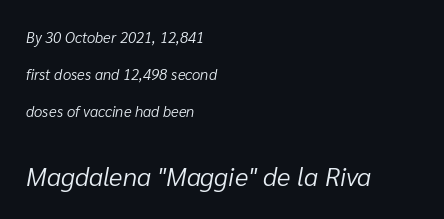
Q: Is the text bold? A: No.
Q: Is the text italic (slanted)? A: Yes, it leans right by about 10 degrees.
Q: Is the text underlined? A: No.
Q: How is the paragraph aligned? A: Left-aligned.
Q: Is the spacing between letters normal or unusually wide? A: Normal.
Q: Is the spacing between lines tight, normal or loose? A: Loose.
Q: Which block of text is set in a larger size, the first (top) or the second (bottom)? A: The second (bottom) one.
